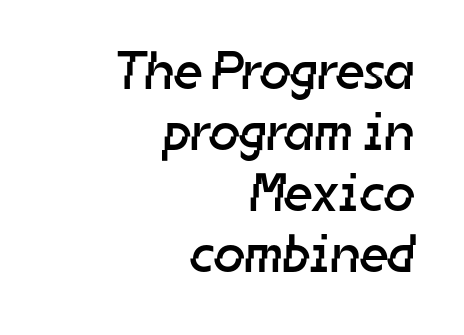
Reading down the column, the eye jumps only a short way to each next line. Visually the block forms a straight wall on the right and a jagged coastline on the left. The passage shown is typed in a proportional face where columns would drift. The rendering shows plain stroke endings on the letterforms — a sans-serif design. The rendering keeps characters at their native spacing.
